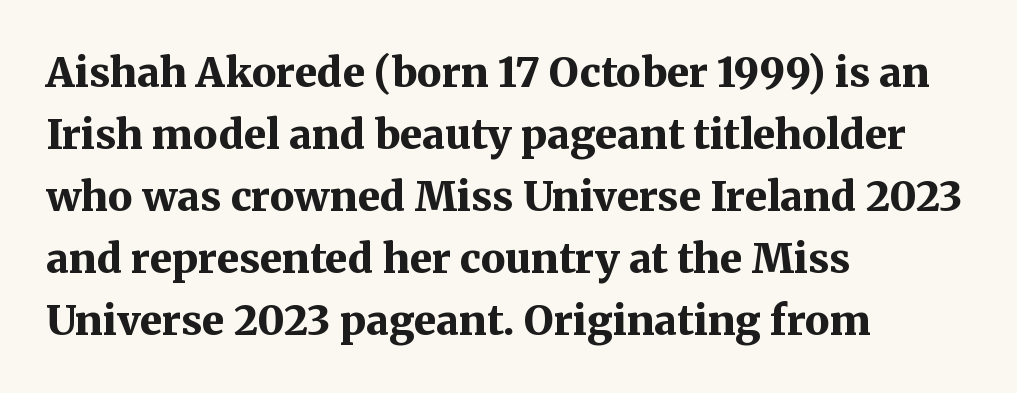
The text block is weighted toward the left margin, trailing off unevenly rightward. The specimen omits any rule beneath the text block's lines. The sample has been set heavy, in full bold. Whoever set this chose a conventional vertical rhythm. Letter spacing: default. Think of a printed novel: that variable character pitch is what you see here.
